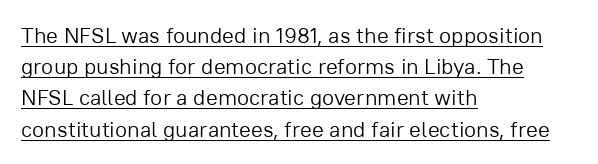
Q: Is the text bold? A: No.
Q: Is the text italic (slanted)? A: No, it is upright.
Q: Is the text underlined? A: Yes.
Q: How is the paragraph aligned? A: Left-aligned.
Q: Is the spacing between letters normal or unusually wide? A: Normal.
Q: Is the spacing between lines tight, normal or loose? A: Normal.
